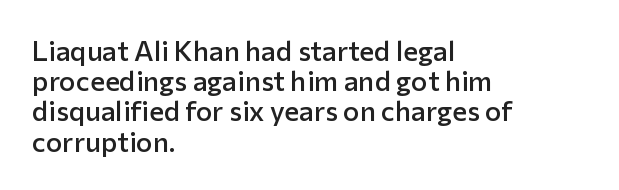
The image shows 28 px semibold sans-serif type, upright; set left-aligned, tight line spacing (1.08x), normal letter spacing, not underlined; low stroke contrast and a medium x-height.
